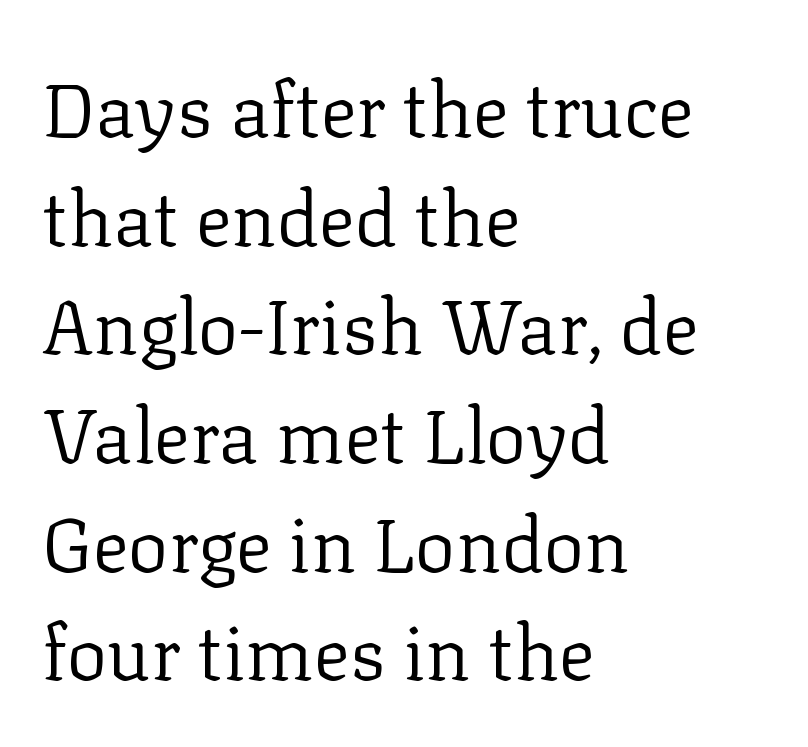
This rendering employs a face with finishing strokes, i.e., a serif. Spacing verdict: proportional, widths tailored to each character. The letterforms sit shoulder to shoulder at normal distance. You can tell it's not italic because the verticals are truly vertical. Interline gaps are of average width in this sample. Casual observation: everything's shoved over to the left.
